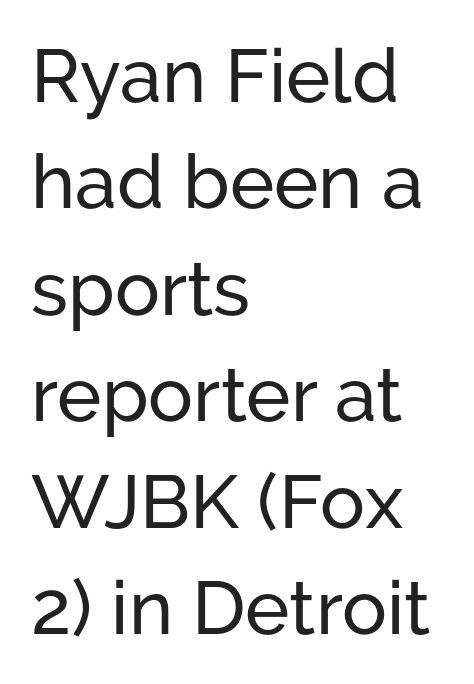
Q: Is the text italic (slanted)? A: No, it is upright.
Q: Is the typeface a serif or a sans-serif typeface? A: Sans-serif.
Q: Is the text underlined? A: No.
Q: How is the paragraph aligned? A: Left-aligned.
Q: Is the spacing between letters normal or unusually wide? A: Normal.
Q: Is the spacing between lines tight, normal or loose? A: Normal.
Q: Width (condensed, normal, or wide)? A: Normal.
Q: Stroke contrast? A: Low.
Q: x-height? A: Medium.
Q: Monospaced? A: No.
